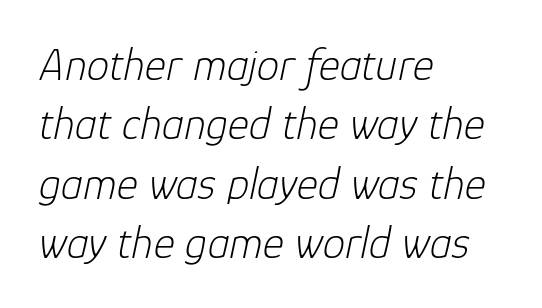
The text block is weighted toward the left margin, trailing off unevenly rightward. The typeface has the unassuming heft of standard copy or less. The type is set solid horizontally, with unmodified tracking. You could not count columns in this text — the font is proportionally spaced. The specimen reads as italic at a glance. Interline gaps are of average width in this sample.
